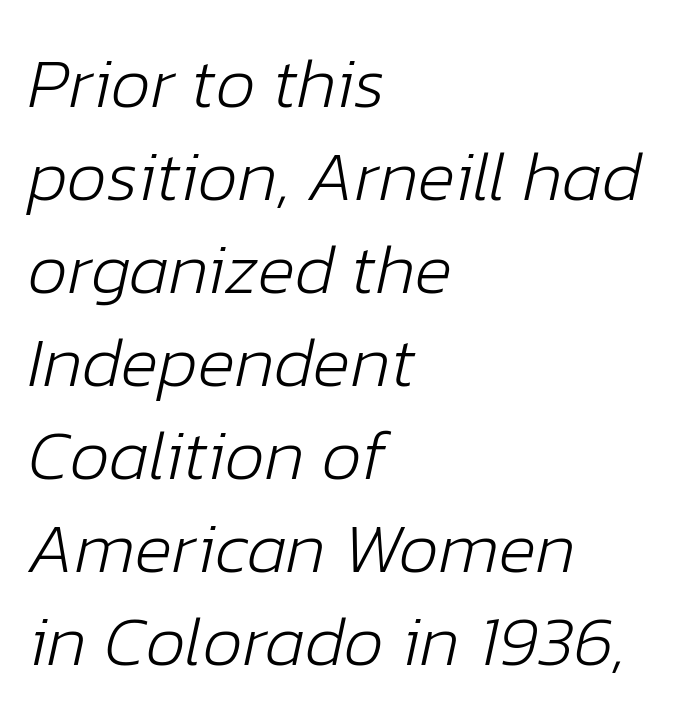
{"italic": "yes", "lean": "right", "slant_degrees": 12, "bold": "no", "weight": "light", "width": "normal", "stroke_contrast": "low", "x_height": "medium", "monospaced": "no", "underline": "no", "align": "left", "line_spacing": "normal", "line_spacing_ratio": 1.31, "letter_spacing": "normal", "letter_spacing_em": 0.0, "glyph_px": 71}
